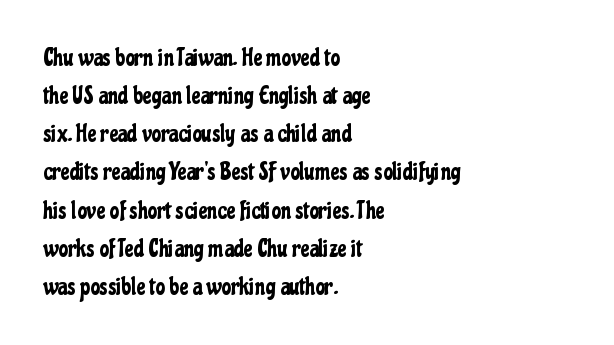
The image shows 24 px text type, upright; set left-aligned, normal line spacing (1.59x), normal letter spacing, not underlined.
